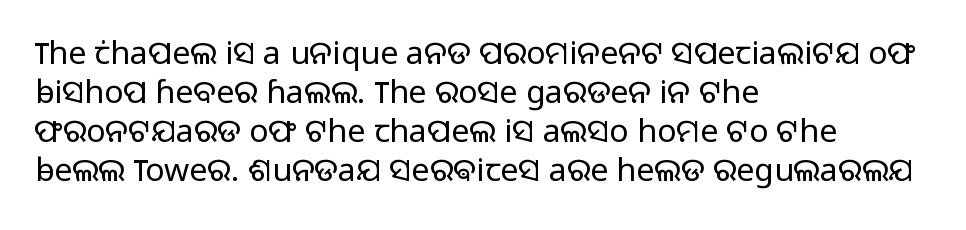
The image shows 32 px light sans-serif type, upright; set left-aligned, line spacing 1.22x, normal letter spacing, not underlined; low stroke contrast and a medium x-height.
